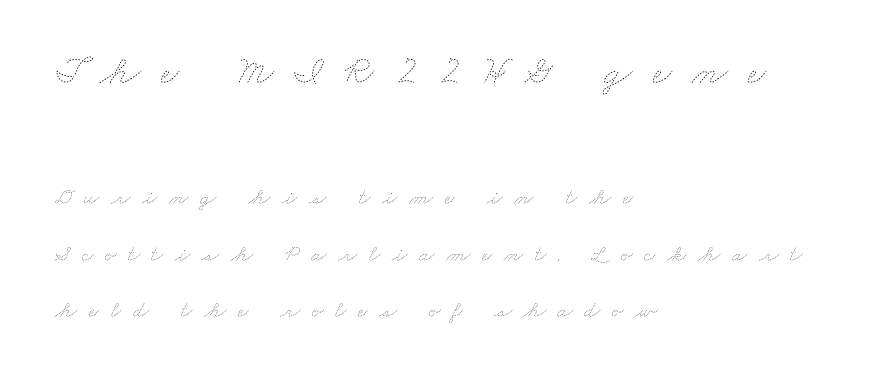
Q: Is the text bold? A: No.
Q: Is the text underlined? A: No.
Q: How is the paragraph aligned? A: Left-aligned.
Q: Is the spacing between letters normal or unusually wide? A: Unusually wide.
Q: Is the spacing between lines tight, normal or loose? A: Loose.
Q: Which block of text is set in a larger size, the first (top) or the second (bottom)? A: The first (top) one.
Q: Width (condensed, normal, or wide)? A: Wide.
Q: Stroke contrast? A: Low.
Q: x-height? A: Small.
Q: Monospaced? A: No.
